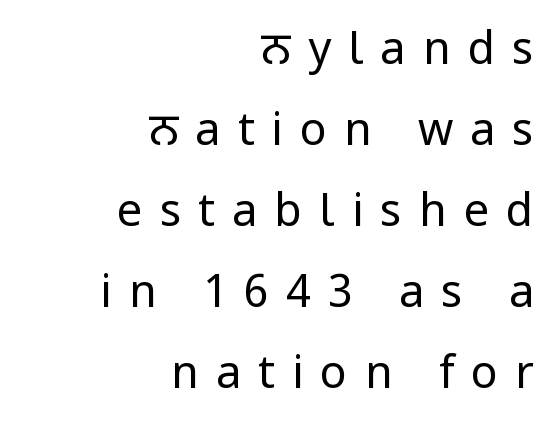
The image shows 45 px regular-weight sans-serif type, upright; set right-aligned, line spacing 1.8x, unusually wide letter spacing (+0.38 em), not underlined; low stroke contrast and a medium x-height.
